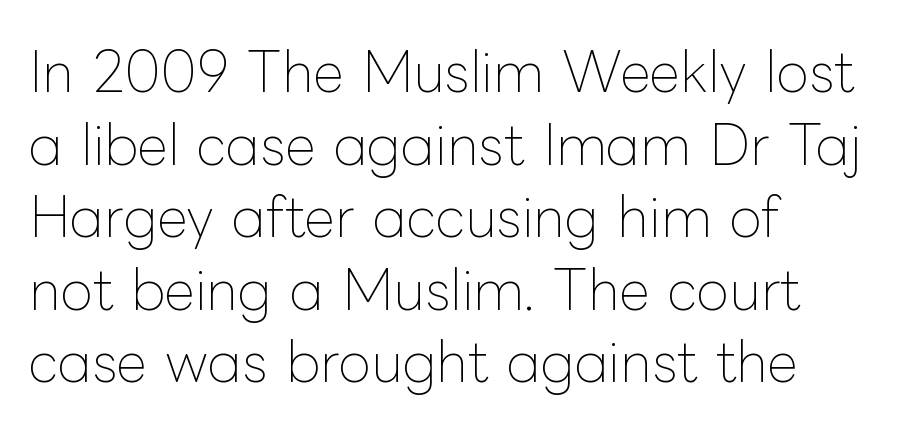
Q: Is the text bold? A: No.
Q: Is the text italic (slanted)? A: No, it is upright.
Q: Is the text underlined? A: No.
Q: How is the paragraph aligned? A: Left-aligned.
Q: Is the spacing between letters normal or unusually wide? A: Normal.
Q: Is the spacing between lines tight, normal or loose? A: Normal.
Q: Width (condensed, normal, or wide)? A: Normal.
Q: Stroke contrast? A: Low.
Q: x-height? A: Medium.
Q: Monospaced? A: No.
